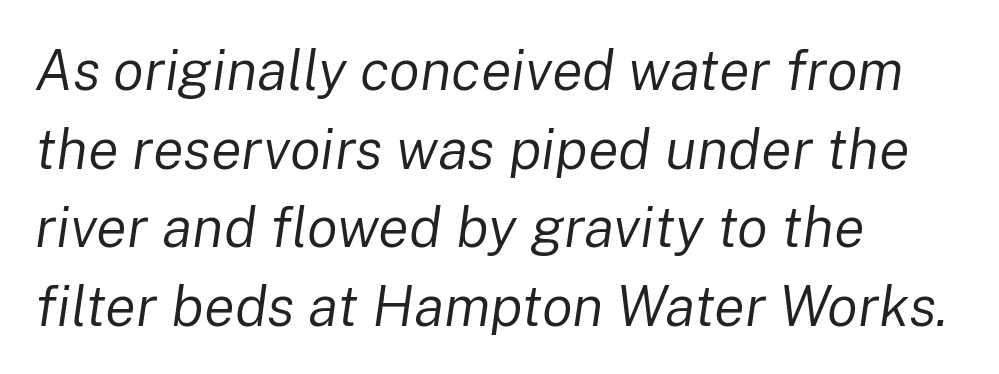
Q: Is the text bold? A: No.
Q: Is the text italic (slanted)? A: Yes, it leans right by about 8 degrees.
Q: Is the text underlined? A: No.
Q: How is the paragraph aligned? A: Left-aligned.
Q: Is the spacing between letters normal or unusually wide? A: Normal.
Q: Is the spacing between lines tight, normal or loose? A: Normal.
Q: Width (condensed, normal, or wide)? A: Normal.
Q: Stroke contrast? A: Low.
Q: x-height? A: Medium.
Q: Monospaced? A: No.
